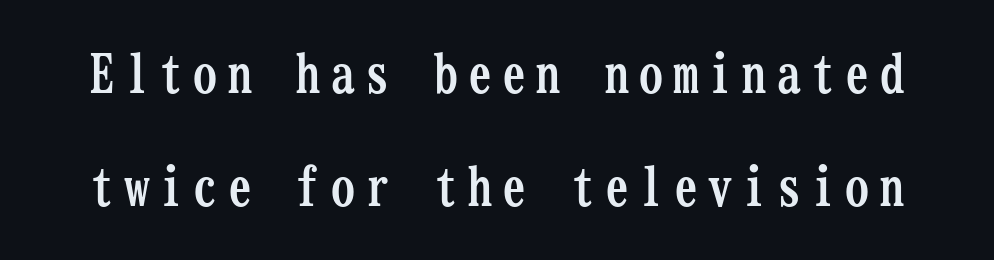
The image shows 52 px semibold, condensed serif type, upright, monospaced; set loose line spacing (2.17x), not underlined; low stroke contrast and a medium x-height.
